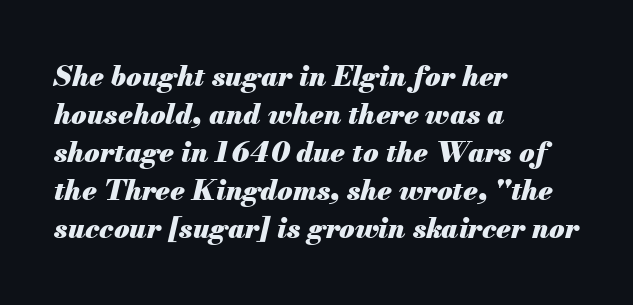
Honestly, the row spacing looks completely unremarkable. An italicized treatment has been applied to the whole sample. Underlining? Definitely not there. The face used here is proportionally spaced, like ordinary book or web type.
